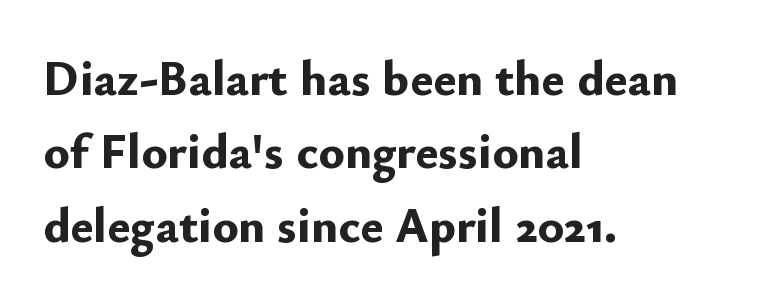
This rendering employs a face without finishing strokes, i.e., a sans-serif. The rendering uses a bold face; every stroke is thick and dark. Successive baselines arrive at the customary interval. These lines are set flush left with a ragged right edge. The typography opts for an upright posture over an oblique one. The face used here is rendered with its standard letterfit.
